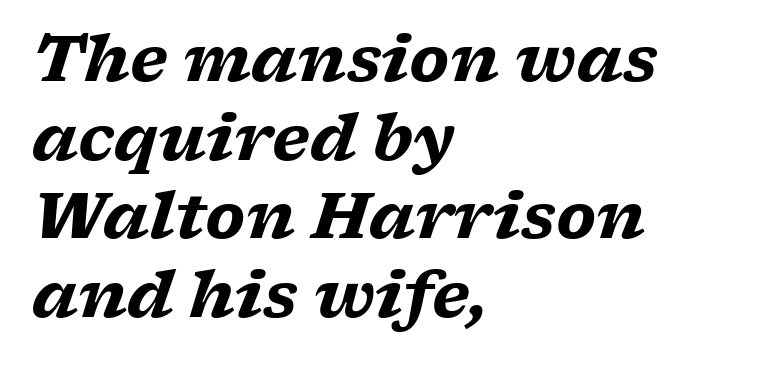
Spacing between characters is what you'd get straight out of the box. This rendering uses left alignment, leaving the right contour irregular. The rendering applies a slant to the glyphs. Check under the words: just untouched page.
